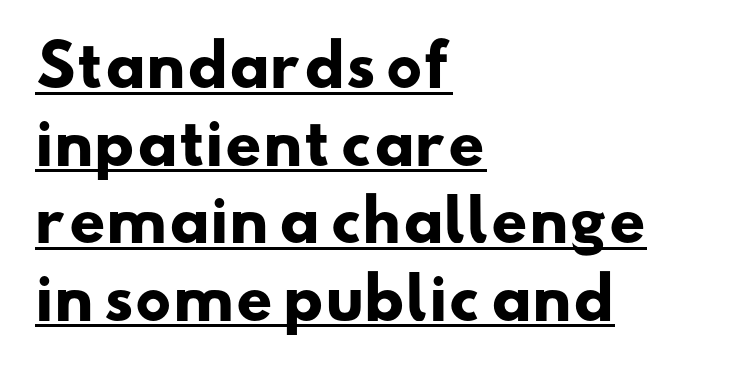
{"serif": "no", "bold": "yes", "weight": "heavy", "width": "wide", "stroke_contrast": "low", "x_height": "small", "monospaced": "no", "underline": "yes", "align": "left", "line_spacing": "normal", "line_spacing_ratio": 1.36, "letter_spacing": "normal", "letter_spacing_em": 0.0, "glyph_px": 57}
